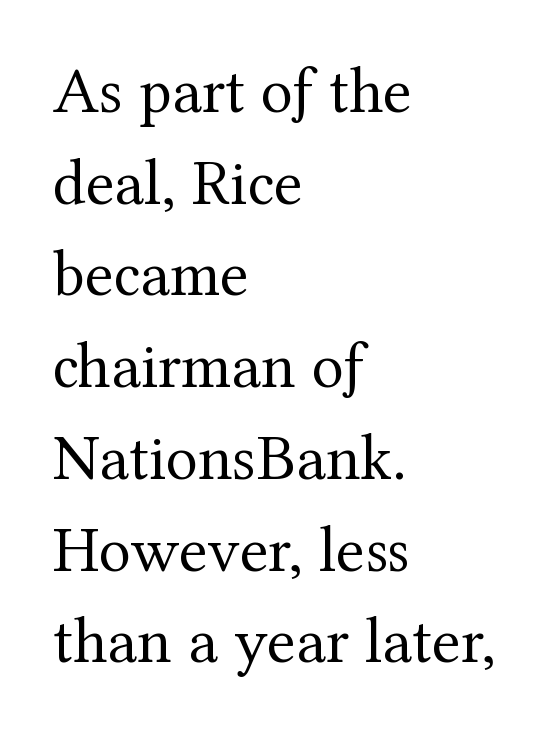
{"serif": "yes", "italic": "no", "bold": "no", "weight": "regular", "width": "normal", "stroke_contrast": "medium", "x_height": "medium", "monospaced": "no", "underline": "no", "align": "left", "line_spacing": "normal", "line_spacing_ratio": 1.39, "letter_spacing": "normal", "letter_spacing_em": 0.0, "glyph_px": 66}
